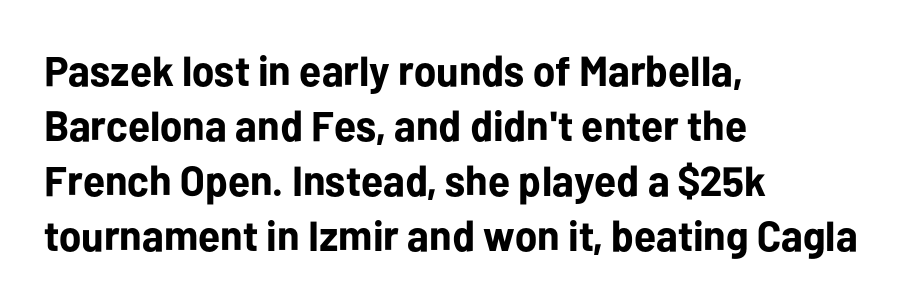
The image shows 42 px bold sans-serif type, upright; set left-aligned, normal line spacing (1.31x), normal letter spacing, not underlined; low stroke contrast and a medium x-height.
